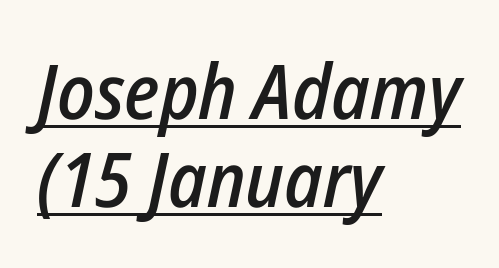
The image shows 76 px semibold, condensed type, italic (leaning right); set left-aligned, line spacing 1.16x, normal letter spacing, underlined; low stroke contrast and a medium x-height.
